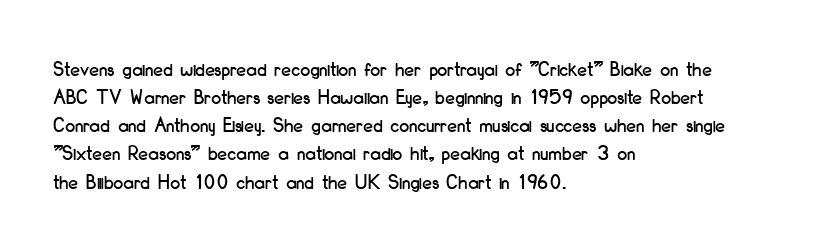
{"italic": "no", "underline": "no", "align": "left", "line_spacing": "normal", "line_spacing_ratio": 1.28, "letter_spacing": "normal", "letter_spacing_em": 0.0, "glyph_px": 22}
